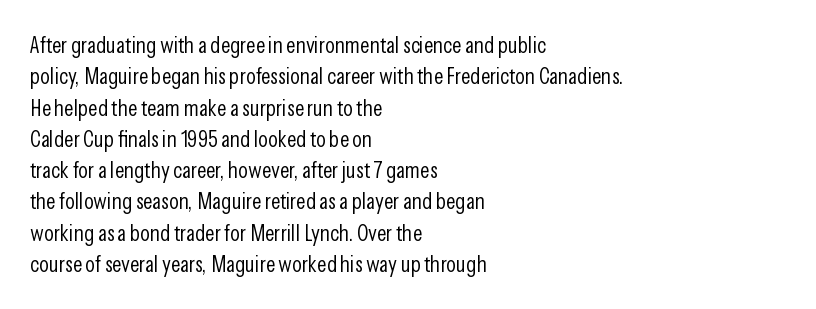
Q: Is the text bold? A: No.
Q: Is the text italic (slanted)? A: No, it is upright.
Q: Is the text underlined? A: No.
Q: How is the paragraph aligned? A: Left-aligned.
Q: Is the spacing between letters normal or unusually wide? A: Normal.
Q: Is the spacing between lines tight, normal or loose? A: Normal.
